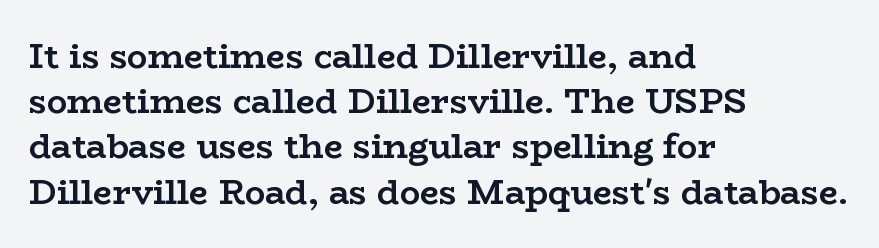
Typesetter's note: full bold, strokes at maximum text heaviness. The lettering holds an erect, upright posture throughout. Small tapered or slab feet sit at the stroke ends, so this counts as serif. Descenders hang freely into open space. Tracking here is standard; glyphs follow each other at the usual distance.
